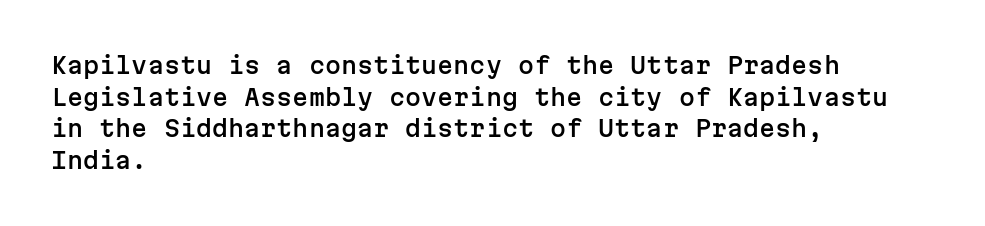
The tracking reads as untouched default to a designer's eye. These lines were composed using upright roman letters. A clean baseline with only descenders dipping below it. The designer left line spacing at the default. The lines are quadded left.
